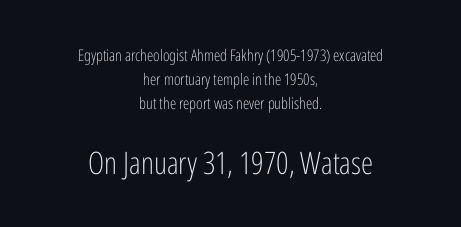
Q: Is the text bold? A: No.
Q: Is the text italic (slanted)? A: No, it is upright.
Q: Is the typeface a serif or a sans-serif typeface? A: Sans-serif.
Q: Is the text underlined? A: No.
Q: How is the paragraph aligned? A: Centered.
Q: Is the spacing between letters normal or unusually wide? A: Normal.
Q: Is the spacing between lines tight, normal or loose? A: Normal.
Q: Which block of text is set in a larger size, the first (top) or the second (bottom)? A: The second (bottom) one.
Q: Width (condensed, normal, or wide)? A: Condensed.
Q: Stroke contrast? A: Low.
Q: x-height? A: Medium.
Q: Monospaced? A: No.
